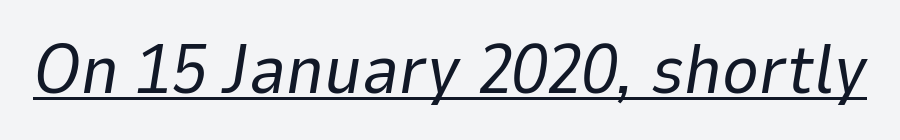
The image shows 70 px regular-weight type, italic (leaning right); set normal letter spacing, underlined; low stroke contrast and a medium x-height.
